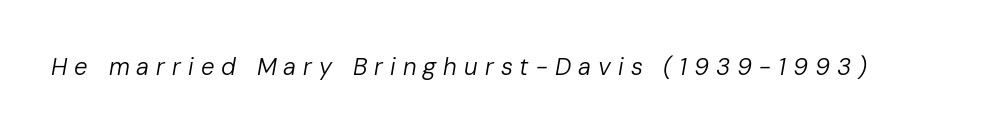
{"italic": "yes", "lean": "right", "slant_degrees": 10, "bold": "no", "underline": "no", "letter_spacing": "wide", "letter_spacing_em": 0.29, "glyph_px": 24}
